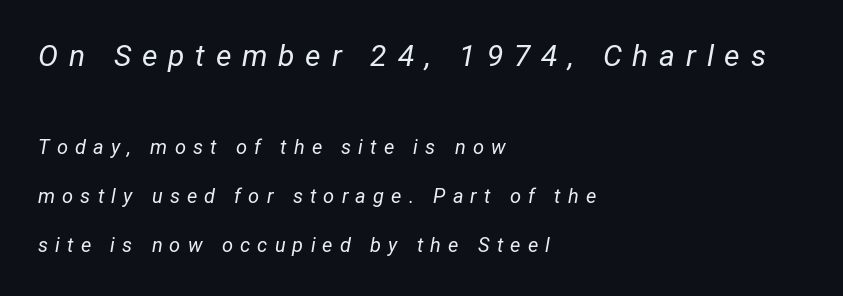
{"italic": "yes", "lean": "right", "slant_degrees": 12, "bold": "no", "weight": "regular", "width": "condensed", "stroke_contrast": "low", "x_height": "medium", "monospaced": "no", "underline": "no", "align": "left", "line_spacing": "loose", "line_spacing_ratio": 2.45, "letter_spacing": "wide", "letter_spacing_em": 0.36, "larger_block": "first", "size_ratio": 1.5, "glyph_px": 30}
